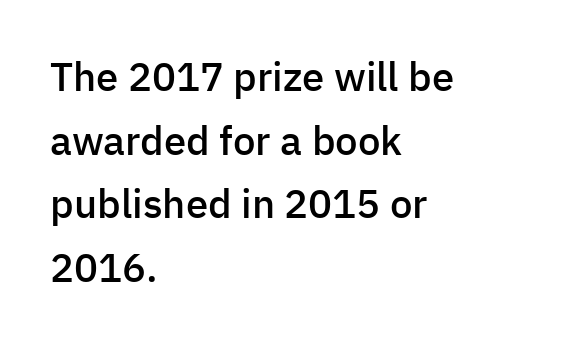
The text block is weighted toward the left margin, trailing off unevenly rightward. Whoever set this chose a conventional vertical rhythm. Descenders hang freely into open space. Does the weight exceed regular? Yes, but only to semibold. Looks like regular typesetting: each glyph gets only the width it needs.
